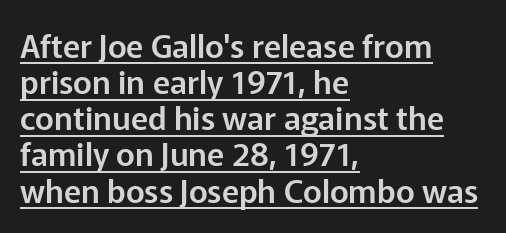
{"serif": "no", "italic": "no", "width": "normal", "stroke_contrast": "low", "x_height": "medium", "monospaced": "no", "underline": "yes", "align": "left", "line_spacing": "tight", "line_spacing_ratio": 1.13, "letter_spacing": "normal", "letter_spacing_em": 0.0, "glyph_px": 32}
